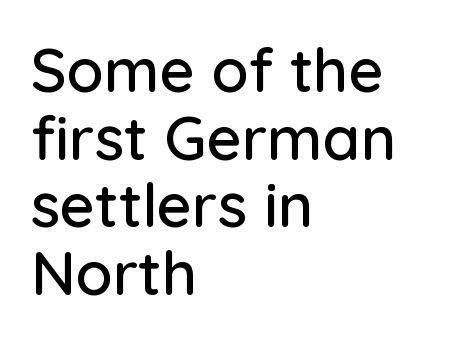
Is there any slant? The stems are plumb. Here the designer chose a conventional face with non-uniform glyph widths. Tracking here is standard; glyphs follow each other at the usual distance. Does the type have serifs? No, each stem ends abruptly.
